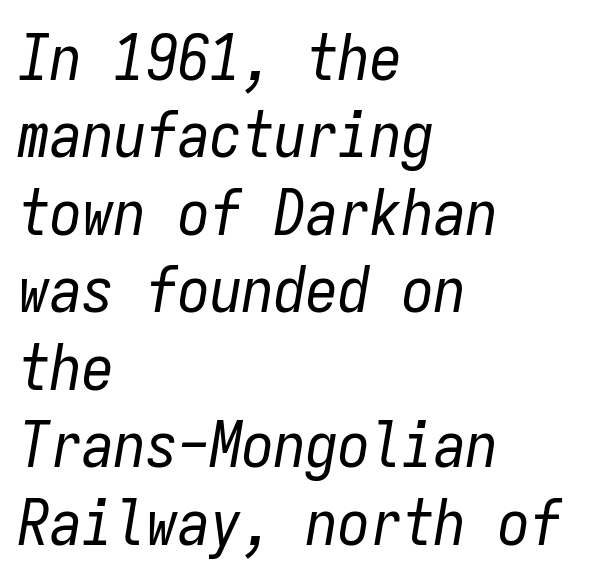
One-word summary of the alignment: left. Here the glyphs are tracked normally, forming tight word shapes. Heaviness? Minimal to ordinary, like unemphasized prose. Would a proofreader flag this as italicized? Yes. Check the space under the baseline: it is left empty. Is this a fixed-width face? Yes — each glyph sits in an identical cell.
